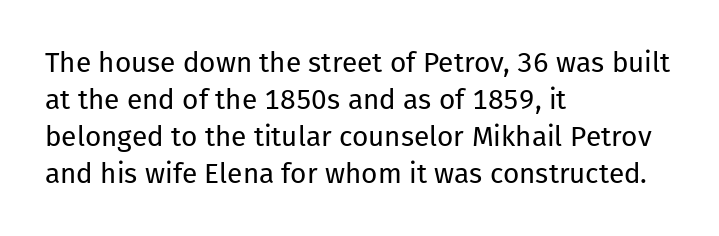
Tracking value appears to be zero — textbook default spacing. The specimen reads as upright at a glance. The passage shown is typeset with a sans-serif family. The area under the type is left untouched.
